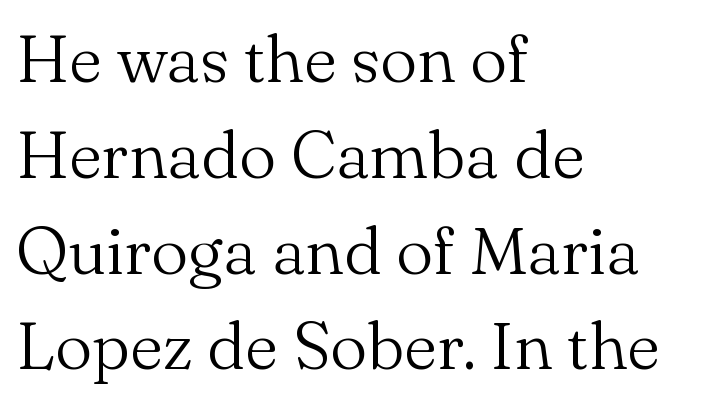
Successive baselines arrive at the customary interval. Little horizontal feet cap the strokes, marking this as serif type. Type without underlining. This is not heavy type; no bold has been used. Note the varied advance widths — an 'i' is clearly narrower than an 'm'.
